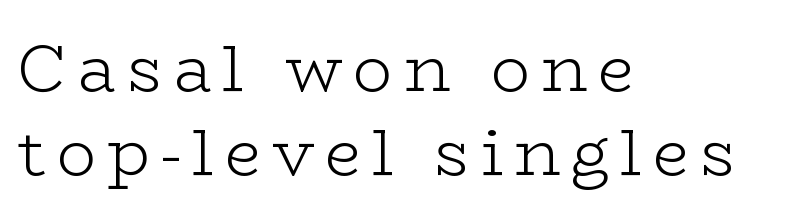
{"serif": "yes", "italic": "no", "bold": "no", "weight": "light", "width": "wide", "stroke_contrast": "low", "x_height": "medium", "monospaced": "no", "underline": "no", "align": "left", "line_spacing": "normal", "line_spacing_ratio": 1.29, "glyph_px": 65}
